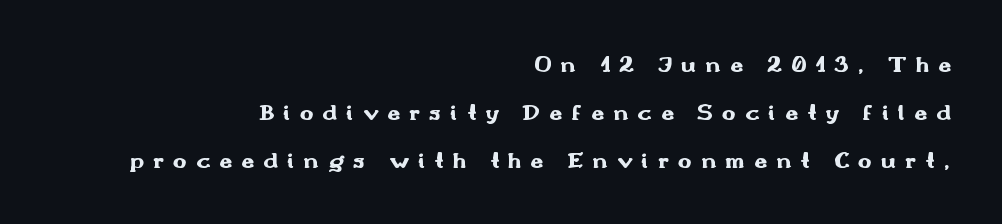
Q: Is the text bold? A: Yes.
Q: Is the text italic (slanted)? A: No, it is upright.
Q: Is the text underlined? A: No.
Q: How is the paragraph aligned? A: Right-aligned.
Q: Is the spacing between letters normal or unusually wide? A: Unusually wide.
Q: Is the spacing between lines tight, normal or loose? A: Loose.
